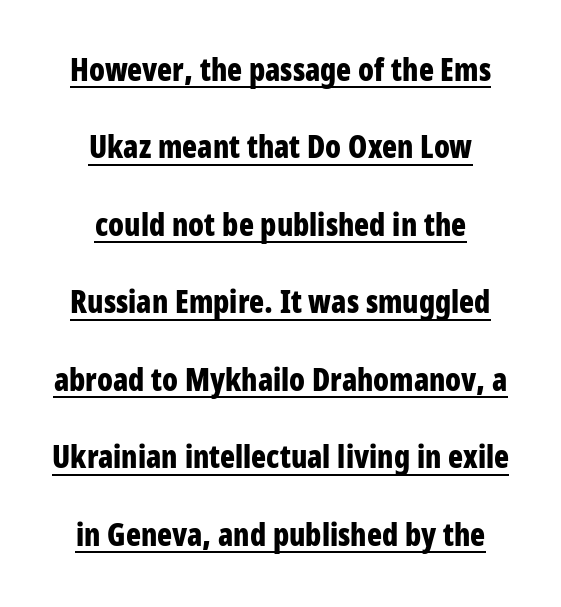
{"serif": "no", "italic": "no", "bold": "yes", "weight": "bold", "width": "condensed", "stroke_contrast": "low", "x_height": "large", "monospaced": "no", "underline": "yes", "align": "center", "line_spacing": "loose", "line_spacing_ratio": 2.5, "letter_spacing": "normal", "letter_spacing_em": 0.0, "glyph_px": 31}
